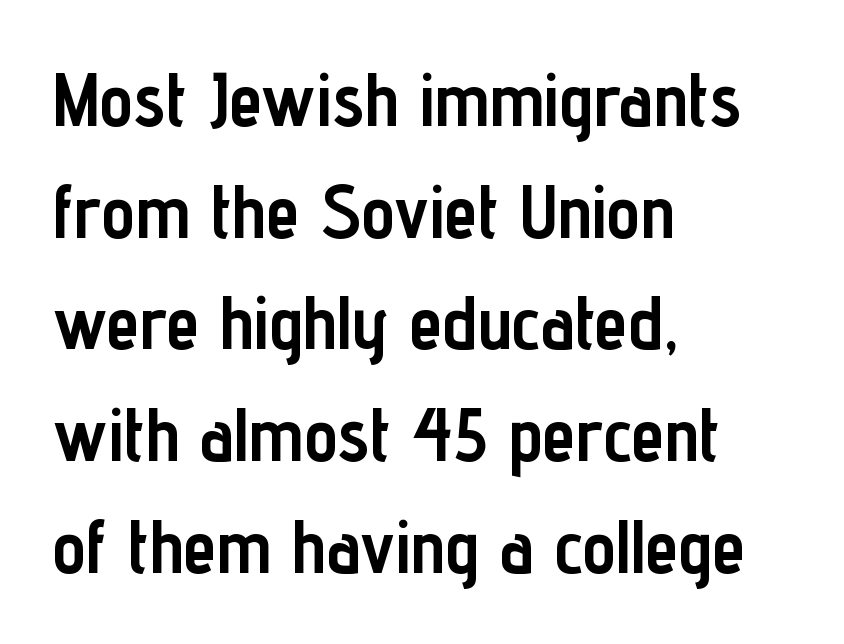
{"serif": "no", "italic": "no", "bold": "yes", "weight": "semibold", "width": "condensed", "stroke_contrast": "low", "x_height": "medium", "monospaced": "no", "underline": "no", "align": "left", "line_spacing": "normal", "line_spacing_ratio": 1.49, "letter_spacing": "normal", "letter_spacing_em": 0.0, "glyph_px": 75}
